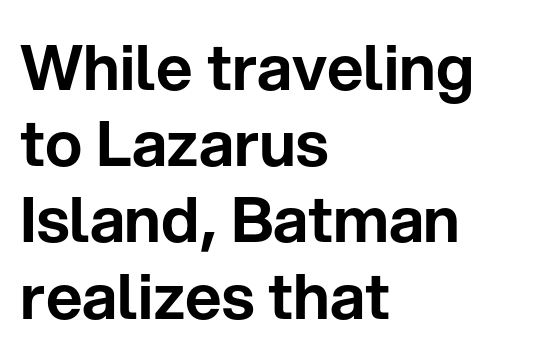
The image shows 63 px sans-serif type, upright; set left-aligned, line spacing 1.21x, normal letter spacing, not underlined; low stroke contrast and a medium x-height.
